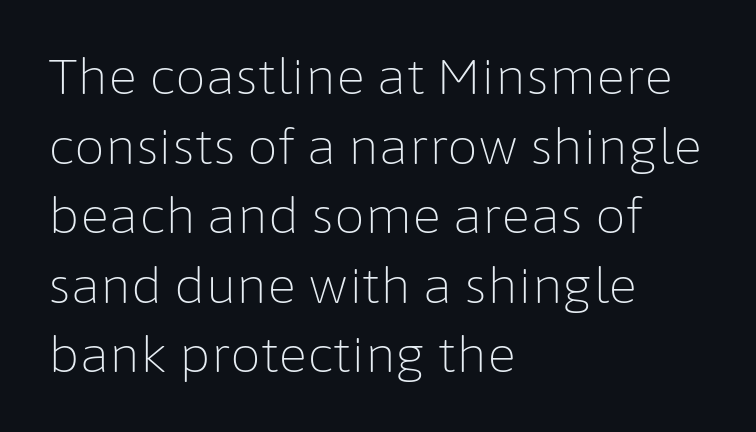
Q: Is the text bold? A: No.
Q: Is the text italic (slanted)? A: No, it is upright.
Q: Is the typeface a serif or a sans-serif typeface? A: Sans-serif.
Q: Is the text underlined? A: No.
Q: How is the paragraph aligned? A: Left-aligned.
Q: Is the spacing between letters normal or unusually wide? A: Normal.
Q: Is the spacing between lines tight, normal or loose? A: Normal.
Q: Width (condensed, normal, or wide)? A: Normal.
Q: Stroke contrast? A: Low.
Q: x-height? A: Medium.
Q: Monospaced? A: No.
